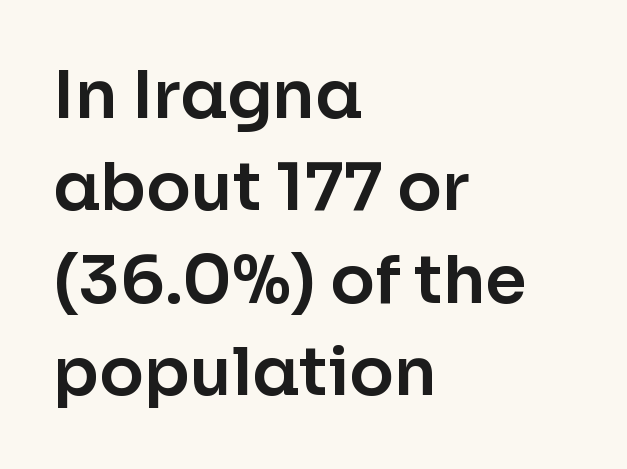
Q: Is the text italic (slanted)? A: No, it is upright.
Q: Is the typeface a serif or a sans-serif typeface? A: Sans-serif.
Q: Is the text underlined? A: No.
Q: How is the paragraph aligned? A: Left-aligned.
Q: Is the spacing between letters normal or unusually wide? A: Normal.
Q: Is the spacing between lines tight, normal or loose? A: Normal.
Q: Width (condensed, normal, or wide)? A: Normal.
Q: Stroke contrast? A: Low.
Q: x-height? A: Medium.
Q: Monospaced? A: No.
